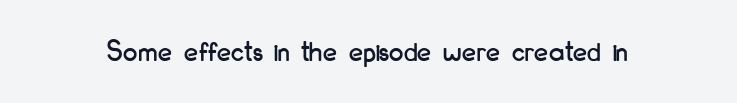
{"serif": "no", "italic": "no", "width": "condensed", "stroke_contrast": "low", "x_height": "small", "monospaced": "no", "underline": "no", "letter_spacing": "normal", "letter_spacing_em": 0.0, "glyph_px": 32}
